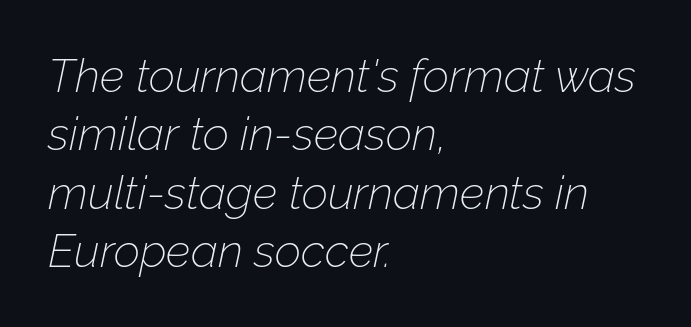
The image shows 46 px thin type, italic (leaning right); set left-aligned, normal line spacing (1.27x), normal letter spacing, not underlined; low stroke contrast and a medium x-height.
